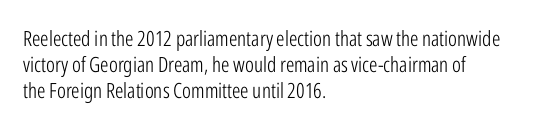
Q: Is the text bold? A: No.
Q: Is the text italic (slanted)? A: No, it is upright.
Q: Is the text underlined? A: No.
Q: How is the paragraph aligned? A: Left-aligned.
Q: Is the spacing between letters normal or unusually wide? A: Normal.
